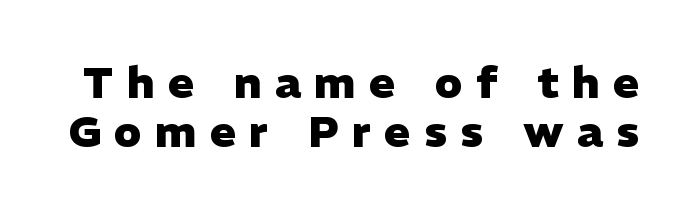
{"serif": "no", "italic": "no", "bold": "yes", "weight": "heavy", "width": "normal", "stroke_contrast": "low", "x_height": "medium", "monospaced": "no", "underline": "no", "line_spacing": "tight", "line_spacing_ratio": 1.11, "letter_spacing": "wide", "letter_spacing_em": 0.3, "glyph_px": 44}
